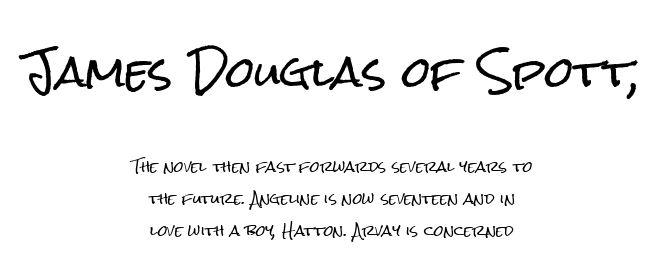
The image shows 41 px condensed sans-serif type, upright; set centered, loose line spacing (2.28x), normal letter spacing, not underlined; the first (top) block is 2.93x larger; low stroke contrast and a medium x-height.
